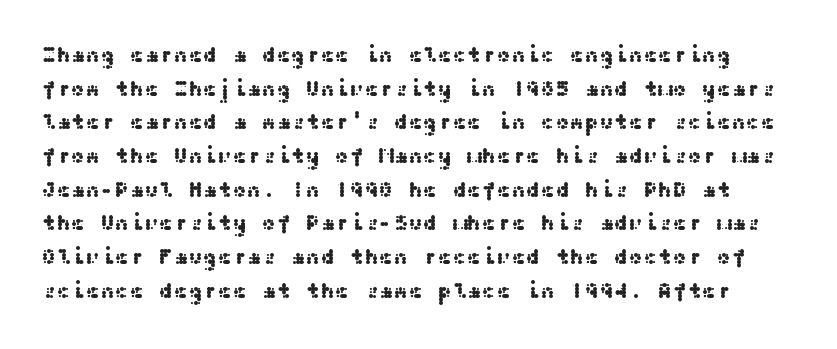
The image shows 22 px text type, upright; set normal line spacing (1.53x), normal letter spacing, not underlined.
